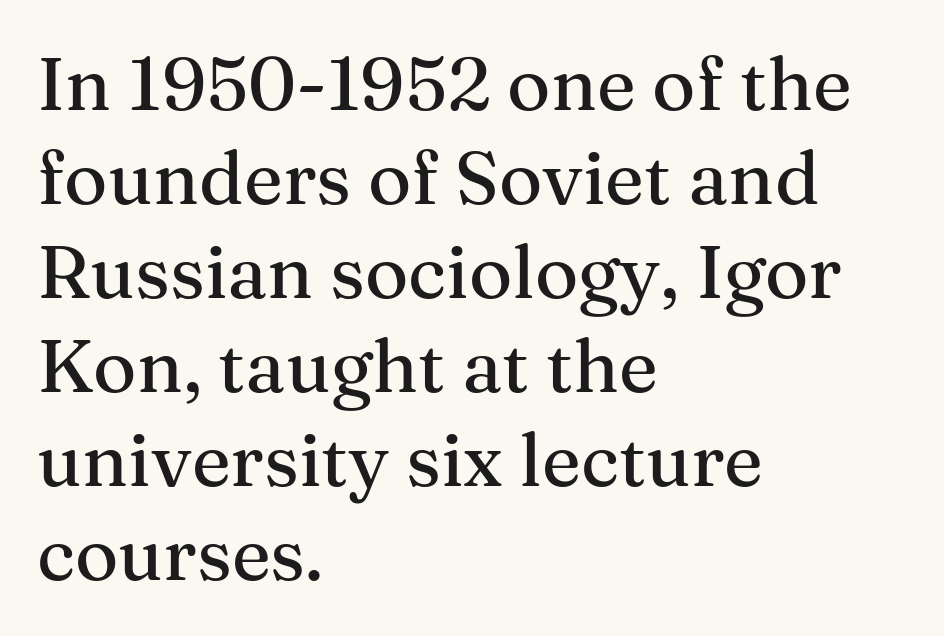
{"serif": "yes", "italic": "no", "width": "normal", "stroke_contrast": "medium", "x_height": "medium", "monospaced": "no", "underline": "no", "align": "left", "line_spacing": "normal", "line_spacing_ratio": 1.27, "letter_spacing": "normal", "letter_spacing_em": 0.0, "glyph_px": 74}
